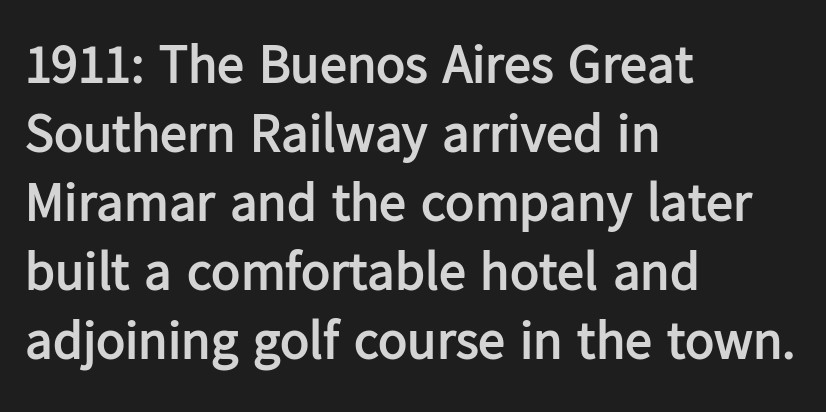
The type family on display is of the sans-serif kind. Rows of type keep a routine distance in the vertical direction. The typesetter chose a ragged-right arrangement here. Heavy-handed strokes throughout: this text is bold. Each word holds together tightly as a unit, with standard inter-letter gaps. Vertical strokes here are truly vertical.
